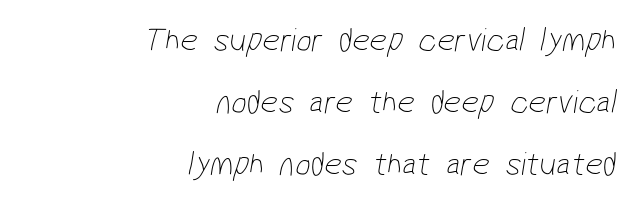
{"serif": "no", "bold": "no", "weight": "thin", "width": "condensed", "stroke_contrast": "low", "x_height": "medium", "monospaced": "no", "underline": "no", "align": "right", "line_spacing_ratio": 1.82, "letter_spacing": "normal", "letter_spacing_em": 0.0, "glyph_px": 34}
